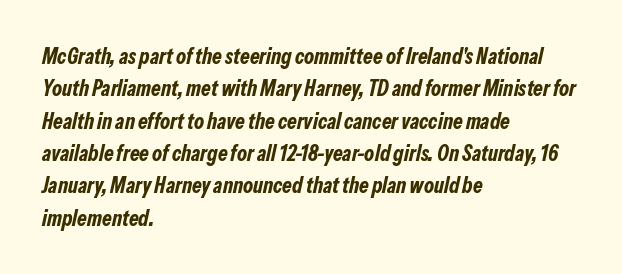
The image shows 22 px bold type, italic (leaning right); set left-aligned, normal line spacing (1.47x), normal letter spacing, not underlined.
